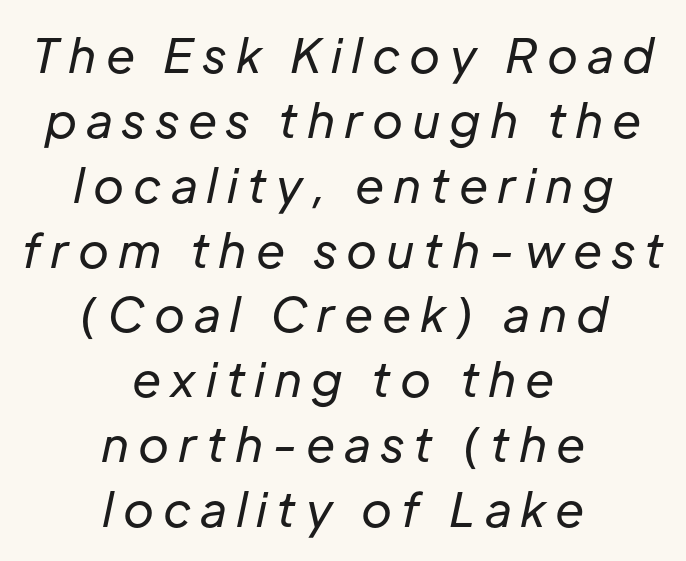
The image shows 47 px regular-weight type, italic (leaning right); set centered, normal line spacing (1.38x), not underlined; low stroke contrast and a medium x-height.
